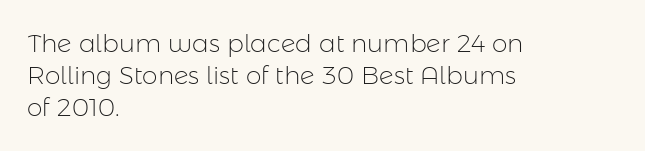
These lines keep a tight, regular rhythm from letter to letter. This sample is left-justified, so line endings fall wherever the words run out. The space between consecutive lines is moderate. Do the letters lean? They stand straight. The passage shown is not underscored anywhere. Stems and bowls with no extra thickness — not bold.
